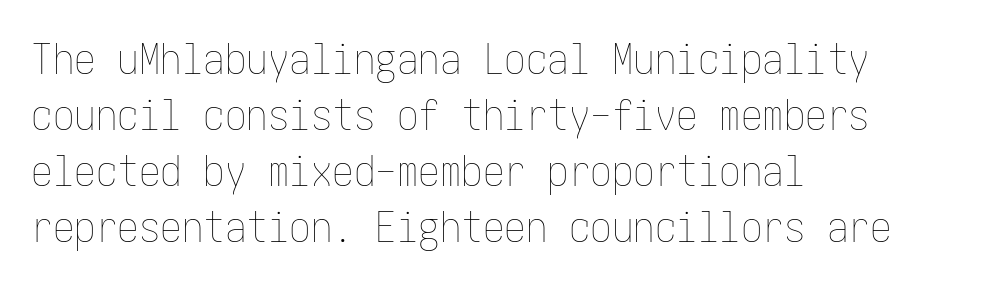
Q: Is the text bold? A: No.
Q: Is the text italic (slanted)? A: No, it is upright.
Q: Is the text underlined? A: No.
Q: How is the paragraph aligned? A: Left-aligned.
Q: Is the spacing between letters normal or unusually wide? A: Normal.
Q: Is the spacing between lines tight, normal or loose? A: Normal.
Q: Width (condensed, normal, or wide)? A: Condensed.
Q: Stroke contrast? A: Low.
Q: x-height? A: Medium.
